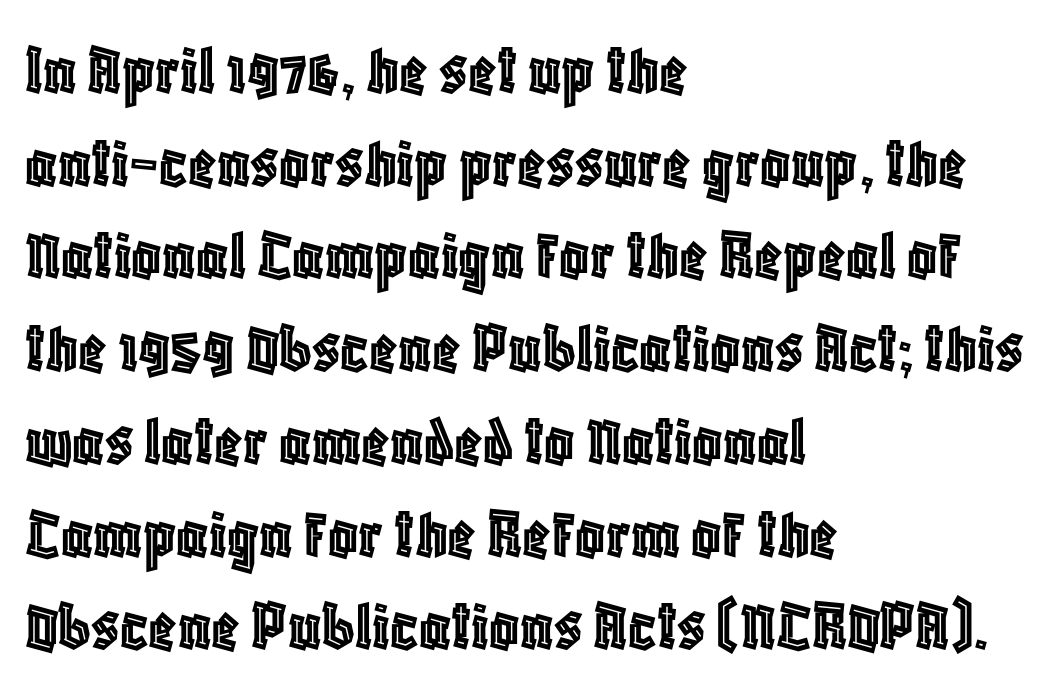
{"italic": "no", "width": "condensed", "x_height": "large", "monospaced": "no", "underline": "no", "align": "left", "line_spacing": "normal", "line_spacing_ratio": 1.27, "letter_spacing": "normal", "letter_spacing_em": 0.0, "glyph_px": 73}
